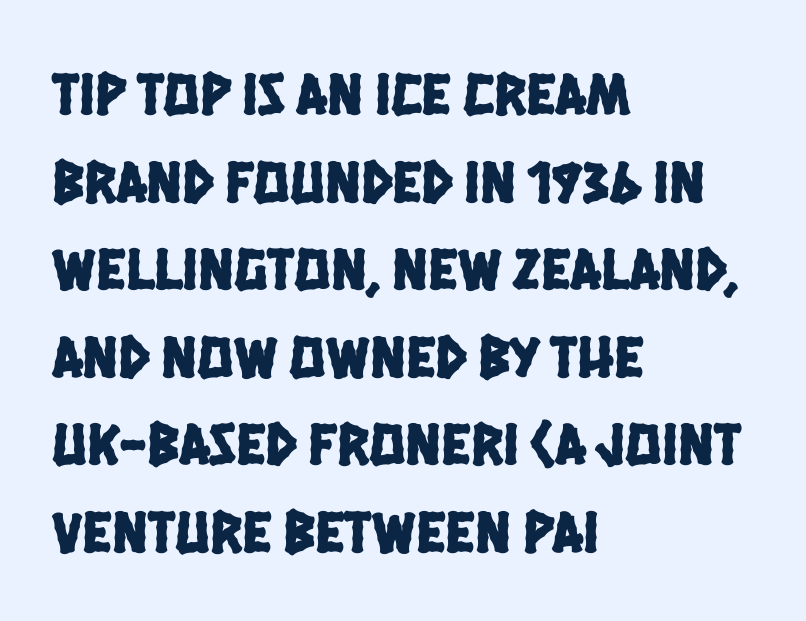
The image shows 60 px condensed sans-serif type; set left-aligned, normal line spacing (1.46x), normal letter spacing, not underlined; low stroke contrast and a large x-height.
